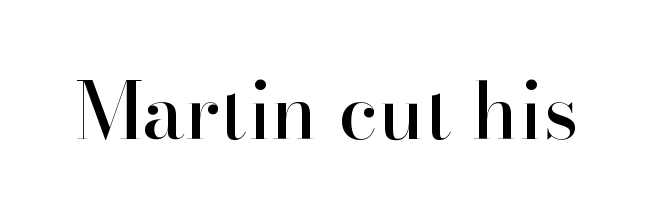
Q: Is the text italic (slanted)? A: No, it is upright.
Q: Is the typeface a serif or a sans-serif typeface? A: Serif.
Q: Is the text underlined? A: No.
Q: Is the spacing between letters normal or unusually wide? A: Normal.
Q: Width (condensed, normal, or wide)? A: Normal.
Q: Stroke contrast? A: High.
Q: x-height? A: Small.
Q: Monospaced? A: No.
